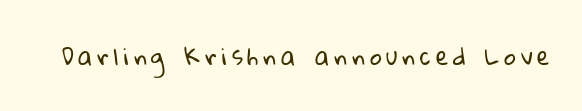
{"bold": "no", "underline": "no", "letter_spacing": "wide", "letter_spacing_em": 0.21, "glyph_px": 23}
